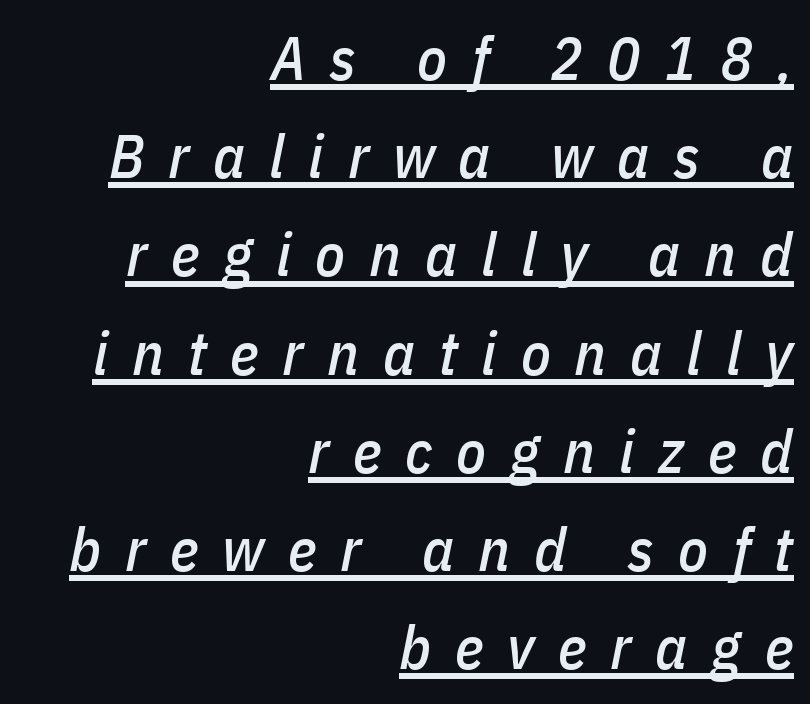
The image shows 61 px condensed type, italic (leaning right); set right-aligned, normal line spacing (1.61x), unusually wide letter spacing (+0.39 em), underlined; low stroke contrast and a medium x-height.
